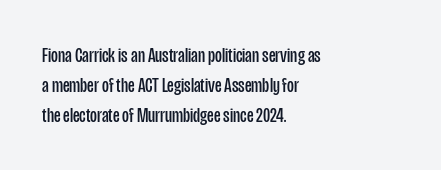
The image shows 21 px text type, upright; set left-aligned, normal line spacing (1.42x), normal letter spacing, not underlined.
